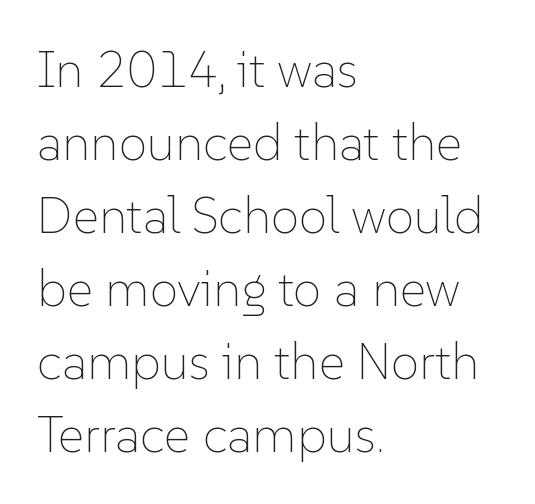
Q: Is the text bold? A: No.
Q: Is the text italic (slanted)? A: No, it is upright.
Q: Is the text underlined? A: No.
Q: How is the paragraph aligned? A: Left-aligned.
Q: Is the spacing between letters normal or unusually wide? A: Normal.
Q: Is the spacing between lines tight, normal or loose? A: Normal.
Q: Width (condensed, normal, or wide)? A: Normal.
Q: Stroke contrast? A: Low.
Q: x-height? A: Medium.
Q: Monospaced? A: No.
